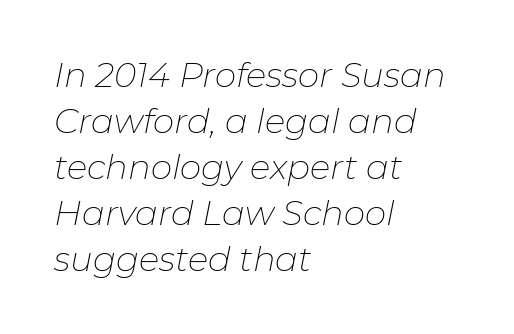
Q: Is the text bold? A: No.
Q: Is the text italic (slanted)? A: Yes, it leans right by about 11 degrees.
Q: Is the text underlined? A: No.
Q: How is the paragraph aligned? A: Left-aligned.
Q: Is the spacing between letters normal or unusually wide? A: Normal.
Q: Is the spacing between lines tight, normal or loose? A: Normal.
Q: Width (condensed, normal, or wide)? A: Normal.
Q: Stroke contrast? A: Low.
Q: x-height? A: Medium.
Q: Monospaced? A: No.
